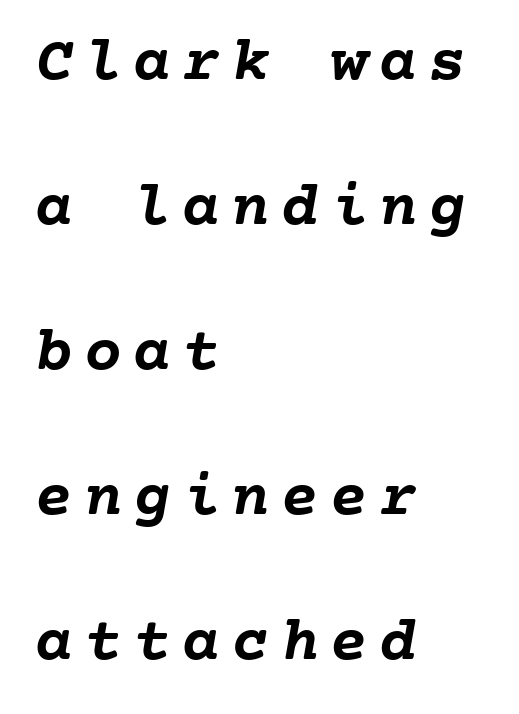
Monospaced: the letters line up in strict vertical columns. The glyphs have the mass of a bold cut. The string is rendered with underlining switched off. Leading: increased. Compared with a centered layout, this one pins lines to the left instead.
